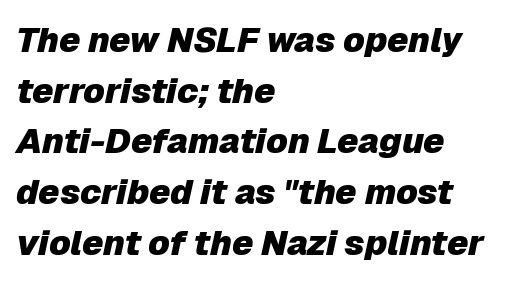
Students, note that the glyphs here touch the page at normal intervals. The line-height multiplier appears to be the usual default. Pretty heavy lettering here — definitely bold. The text block is weighted toward the left margin, trailing off unevenly rightward. Underline: absent.
